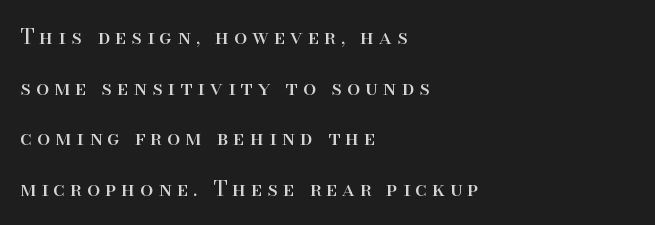
{"italic": "no", "bold": "no", "underline": "no", "align": "left", "line_spacing": "loose", "line_spacing_ratio": 2.41, "letter_spacing": "wide", "letter_spacing_em": 0.24, "glyph_px": 21}
